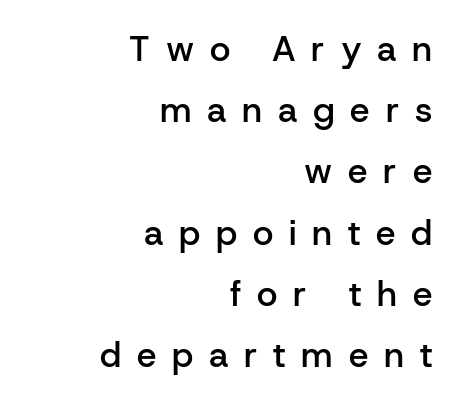
Q: Is the text bold? A: Semi-bold.
Q: Is the text italic (slanted)? A: No, it is upright.
Q: Is the typeface a serif or a sans-serif typeface? A: Sans-serif.
Q: Is the text underlined? A: No.
Q: How is the paragraph aligned? A: Right-aligned.
Q: Is the spacing between letters normal or unusually wide? A: Unusually wide.
Q: Width (condensed, normal, or wide)? A: Normal.
Q: Stroke contrast? A: Low.
Q: x-height? A: Medium.
Q: Monospaced? A: No.
